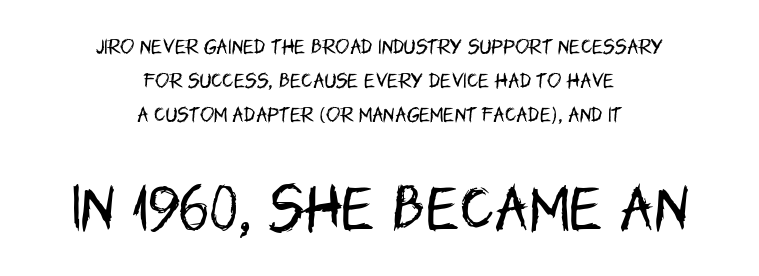
The image shows 51 px regular-weight, condensed sans-serif type, upright; set centered, loose line spacing (2.0x), normal letter spacing, not underlined; the second (bottom) block is 3.0x larger; low stroke contrast and a large x-height.
